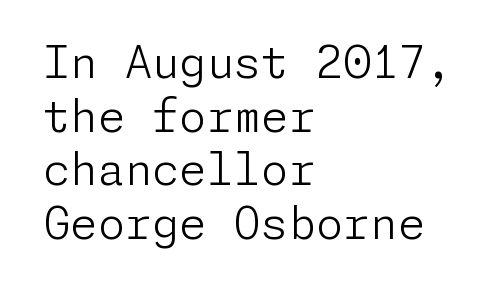
The text was rendered using a sans face with plain stroke endings. Every character sits straight up, as roman type does. The rendering anchors every line to the left-hand side. The font sits on the lighter half of the weight spectrum, regular included.
